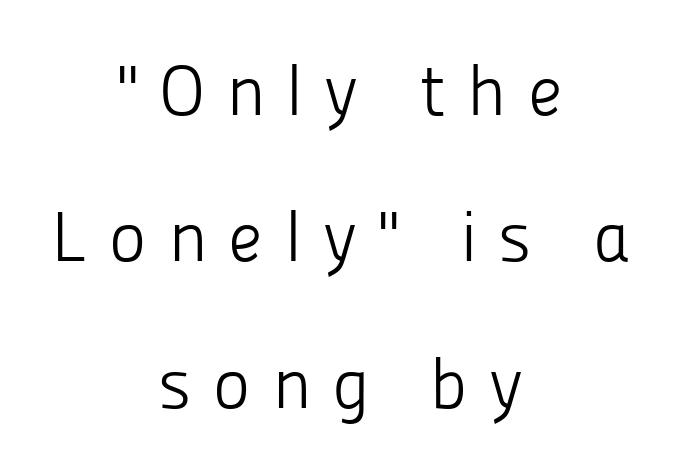
Q: Is the text bold? A: No.
Q: Is the text italic (slanted)? A: No, it is upright.
Q: Is the typeface a serif or a sans-serif typeface? A: Sans-serif.
Q: Is the text underlined? A: No.
Q: How is the paragraph aligned? A: Centered.
Q: Is the spacing between letters normal or unusually wide? A: Unusually wide.
Q: Is the spacing between lines tight, normal or loose? A: Loose.
Q: Width (condensed, normal, or wide)? A: Normal.
Q: Stroke contrast? A: Low.
Q: x-height? A: Medium.
Q: Monospaced? A: No.
